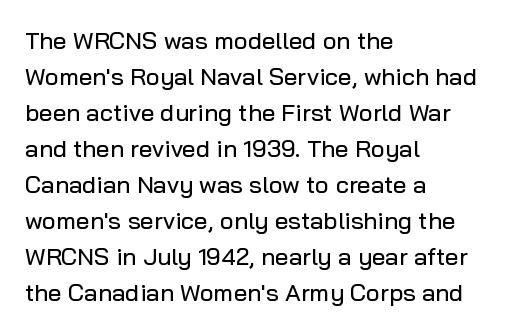
{"italic": "no", "underline": "no", "align": "left", "line_spacing": "normal", "line_spacing_ratio": 1.5, "letter_spacing": "normal", "letter_spacing_em": 0.0, "glyph_px": 24}
